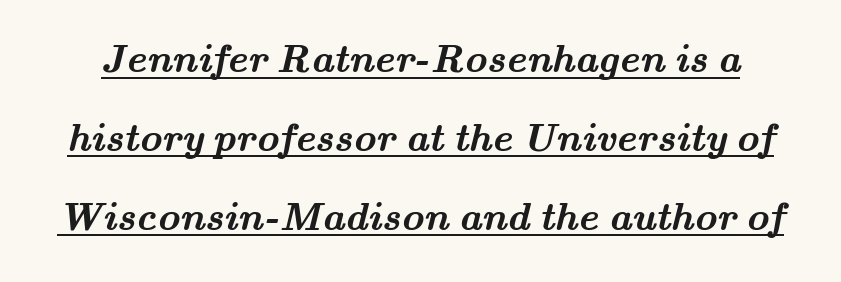
{"serif": "yes", "bold": "yes", "weight": "semibold", "width": "wide", "stroke_contrast": "medium", "x_height": "small", "monospaced": "no", "underline": "yes", "line_spacing": "loose", "line_spacing_ratio": 2.02, "letter_spacing": "normal", "letter_spacing_em": 0.0, "glyph_px": 39}
